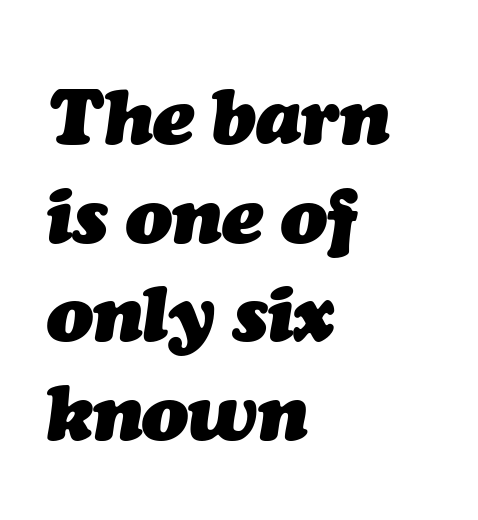
Q: Is the text bold? A: Yes.
Q: Is the text italic (slanted)? A: Yes, it leans right by about 7 degrees.
Q: Is the text underlined? A: No.
Q: How is the paragraph aligned? A: Left-aligned.
Q: Is the spacing between letters normal or unusually wide? A: Normal.
Q: Is the spacing between lines tight, normal or loose? A: Normal.
Q: Width (condensed, normal, or wide)? A: Normal.
Q: Stroke contrast? A: Medium.
Q: x-height? A: Medium.
Q: Monospaced? A: No.
